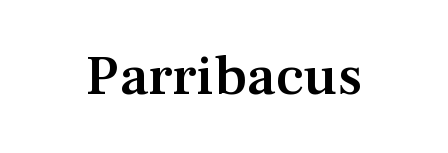
{"serif": "yes", "italic": "no", "bold": "semi", "weight": "semibold", "width": "normal", "stroke_contrast": "medium", "x_height": "medium", "monospaced": "no", "underline": "no", "letter_spacing": "normal", "letter_spacing_em": 0.0, "glyph_px": 57}
